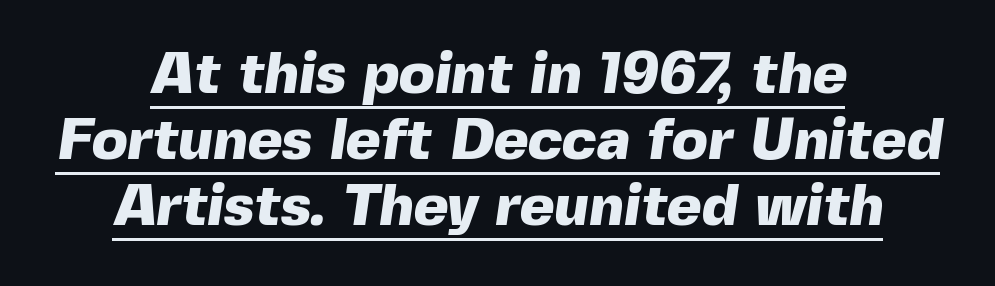
The image shows 59 px heavy sans-serif type; set centered, tight line spacing (1.12x), normal letter spacing, underlined; a medium x-height.
